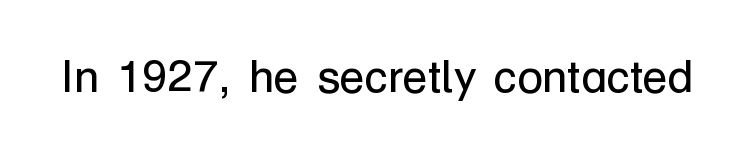
Q: Is the text bold? A: No.
Q: Is the text italic (slanted)? A: No, it is upright.
Q: Is the typeface a serif or a sans-serif typeface? A: Sans-serif.
Q: Is the text underlined? A: No.
Q: Is the spacing between letters normal or unusually wide? A: Normal.
Q: Width (condensed, normal, or wide)? A: Normal.
Q: Stroke contrast? A: Low.
Q: x-height? A: Medium.
Q: Monospaced? A: No.
